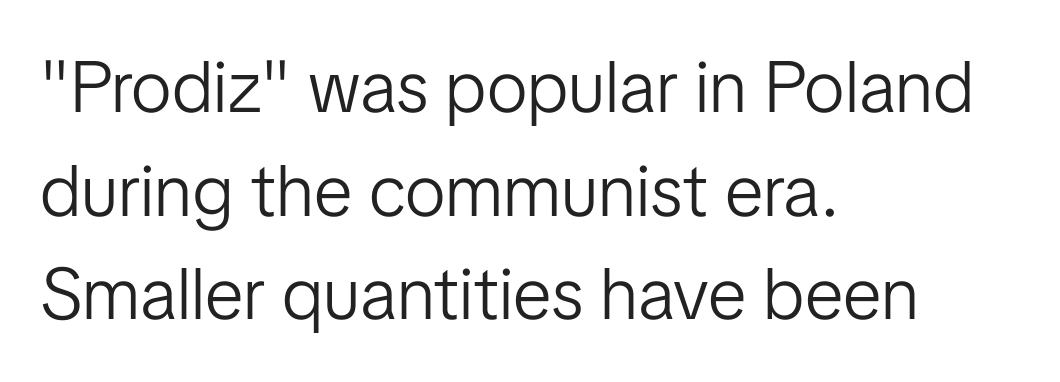
Q: Is the text bold? A: No.
Q: Is the text italic (slanted)? A: No, it is upright.
Q: Is the typeface a serif or a sans-serif typeface? A: Sans-serif.
Q: Is the text underlined? A: No.
Q: How is the paragraph aligned? A: Left-aligned.
Q: Is the spacing between letters normal or unusually wide? A: Normal.
Q: Is the spacing between lines tight, normal or loose? A: Normal.
Q: Width (condensed, normal, or wide)? A: Normal.
Q: Stroke contrast? A: Low.
Q: x-height? A: Medium.
Q: Monospaced? A: No.
